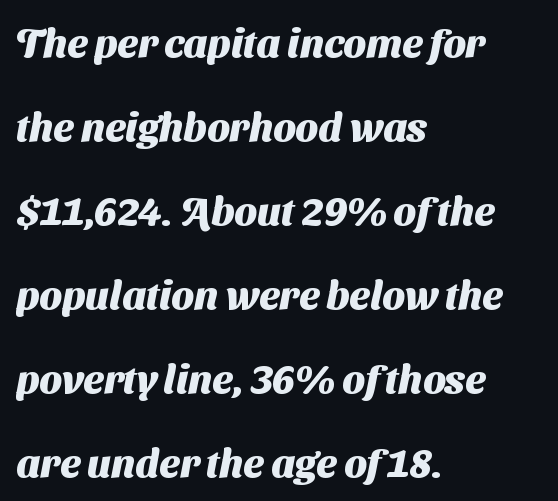
Q: Is the text bold? A: Yes.
Q: Is the typeface a serif or a sans-serif typeface? A: Sans-serif.
Q: Is the text underlined? A: No.
Q: How is the paragraph aligned? A: Left-aligned.
Q: Is the spacing between letters normal or unusually wide? A: Normal.
Q: Is the spacing between lines tight, normal or loose? A: Loose.
Q: Width (condensed, normal, or wide)? A: Normal.
Q: Stroke contrast? A: Medium.
Q: x-height? A: Medium.
Q: Monospaced? A: No.
